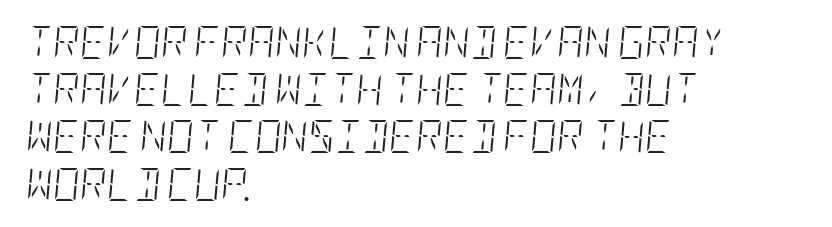
Reading down the column, the eye jumps a familiar distance to each next line. It's the slanting kind of type. This sample is left-justified, so line endings fall wherever the words run out. A light-to-regular cut is what we see here. Decoration check: the copy has no underline. Here the glyphs are tracked normally, forming tight word shapes.
